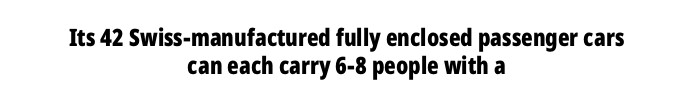
Glance below the letters and you will spot only blank space. Short note: letters normally spaced. Nope, not italic — everything's standing straight. The passage shown stacks its lines with hardly any gap.
